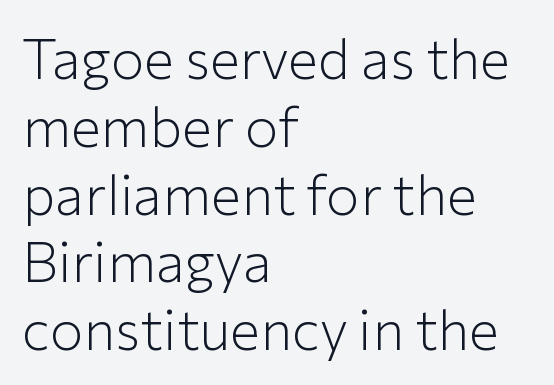
The image shows 56 px light sans-serif type, upright; set left-aligned, line spacing 1.21x, normal letter spacing, not underlined; low stroke contrast and a medium x-height.
